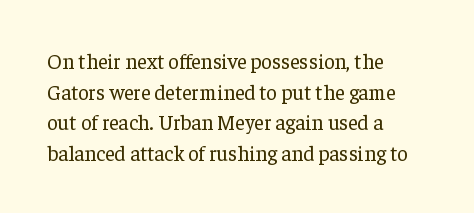
The strip under each line holds only bare page. The lines in this sample share a left origin and differ only in where they stop. The block of text has a typical density, with ordinary space between rows. A typesetter would call this zero additional tracking. Each stroke keeps to a modest, everyday thickness or less. Style check: upright.
